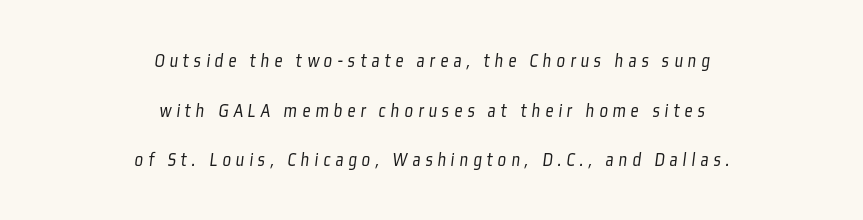
Q: Is the text bold? A: No.
Q: Is the text underlined? A: No.
Q: How is the paragraph aligned? A: Centered.
Q: Is the spacing between letters normal or unusually wide? A: Unusually wide.
Q: Is the spacing between lines tight, normal or loose? A: Loose.
